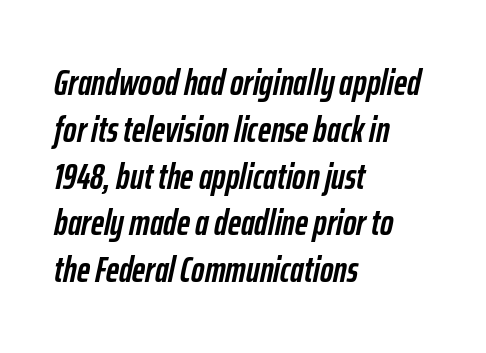
Q: Is the text bold? A: Yes.
Q: Is the text italic (slanted)? A: Yes, it leans right by about 12 degrees.
Q: Is the text underlined? A: No.
Q: How is the paragraph aligned? A: Left-aligned.
Q: Is the spacing between letters normal or unusually wide? A: Normal.
Q: Is the spacing between lines tight, normal or loose? A: Normal.
Q: Width (condensed, normal, or wide)? A: Condensed.
Q: Stroke contrast? A: Low.
Q: x-height? A: Medium.
Q: Monospaced? A: No.
